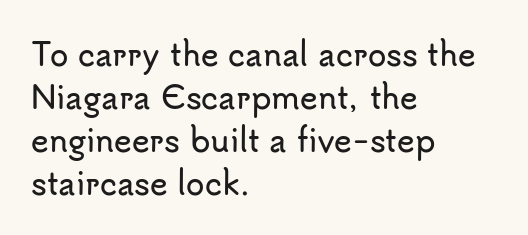
The image shows 30 px sans-serif type, upright; set left-aligned, normal line spacing (1.43x), normal letter spacing, not underlined; low stroke contrast and a small x-height.
